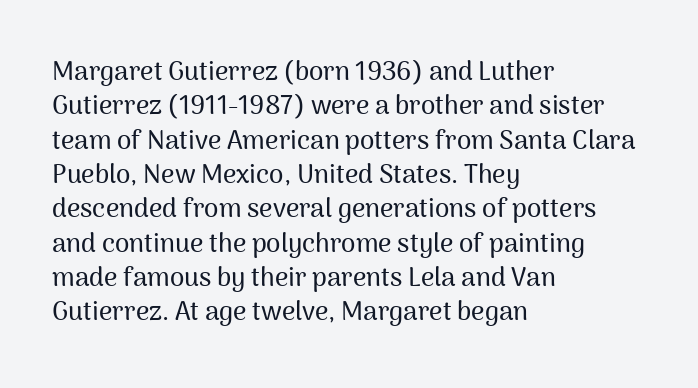
Q: Is the text italic (slanted)? A: No, it is upright.
Q: Is the text underlined? A: No.
Q: How is the paragraph aligned? A: Left-aligned.
Q: Is the spacing between letters normal or unusually wide? A: Normal.
Q: Is the spacing between lines tight, normal or loose? A: Normal.
